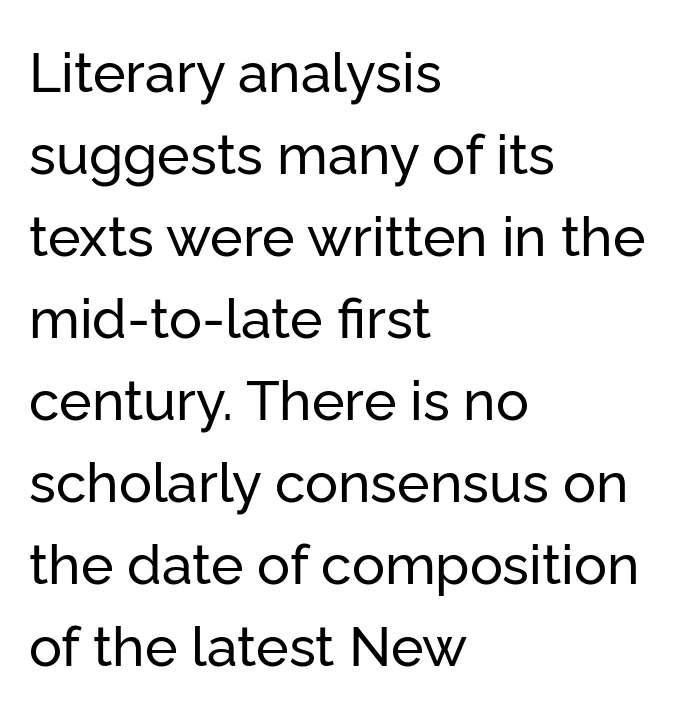
{"serif": "no", "italic": "no", "width": "normal", "stroke_contrast": "low", "x_height": "medium", "monospaced": "no", "underline": "no", "align": "left", "line_spacing": "normal", "line_spacing_ratio": 1.49, "letter_spacing": "normal", "letter_spacing_em": 0.0, "glyph_px": 55}
